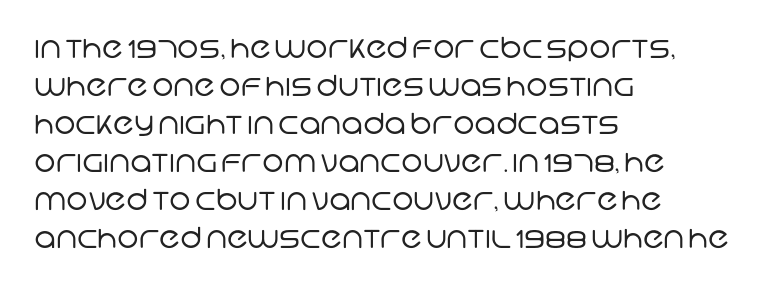
{"serif": "no", "bold": "no", "weight": "regular", "width": "normal", "stroke_contrast": "low", "x_height": "large", "monospaced": "no", "underline": "no", "align": "left", "line_spacing": "normal", "line_spacing_ratio": 1.31, "letter_spacing": "normal", "letter_spacing_em": 0.0, "glyph_px": 29}
